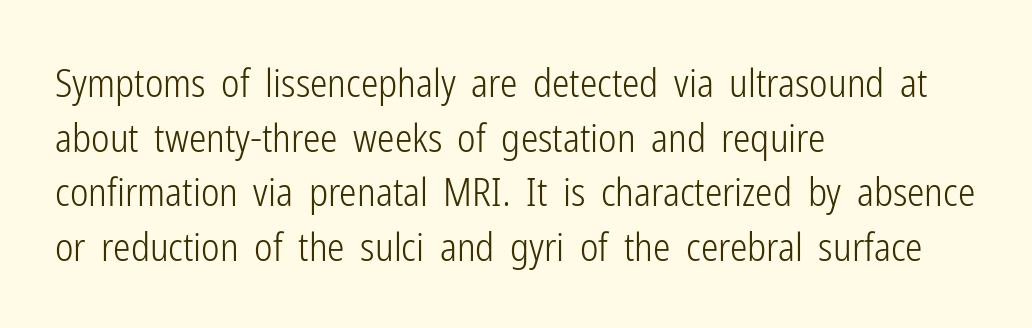
{"serif": "no", "italic": "no", "bold": "no", "weight": "light", "width": "condensed", "stroke_contrast": "low", "x_height": "medium", "monospaced": "no", "underline": "no", "align": "left", "line_spacing": "normal", "line_spacing_ratio": 1.4, "letter_spacing": "normal", "letter_spacing_em": 0.0, "glyph_px": 39}
